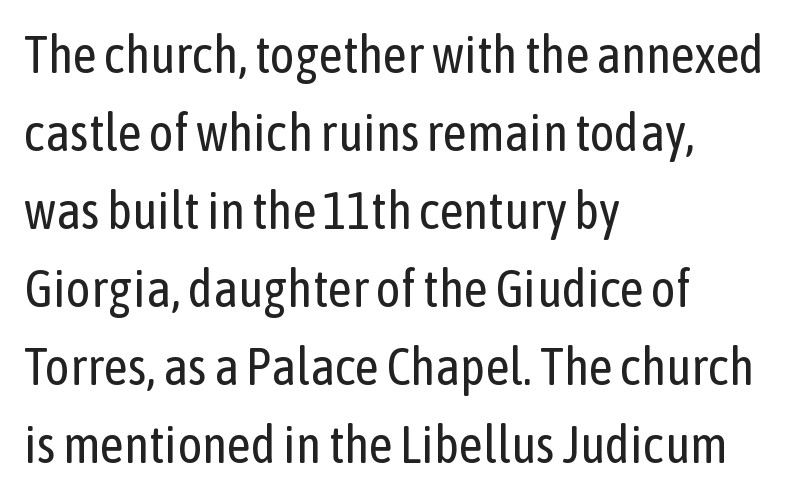
Upright lettering throughout. Students, observe: this is what conventionally led text looks like. Honestly, there is no underline to notice here at all. Every row of glyphs begins at an identical x-position on the left. The type family on display is of the sans-serif kind. The strokes carry an ordinary text weight at most.
